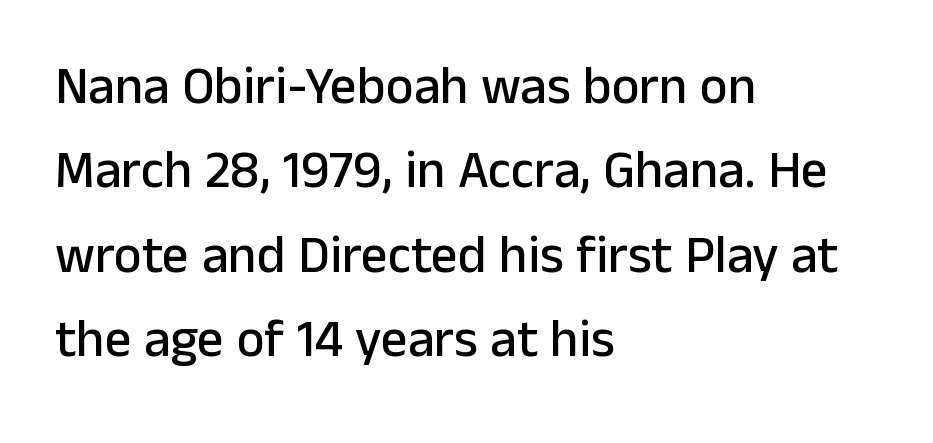
Words appear dense and cohesive because spacing is normal. Interline gaps are of average width in this sample. Only glyphs here, with clear space below each row. Ordinary non-slanted type is in use. This sample is left-justified, so line endings fall wherever the words run out.
